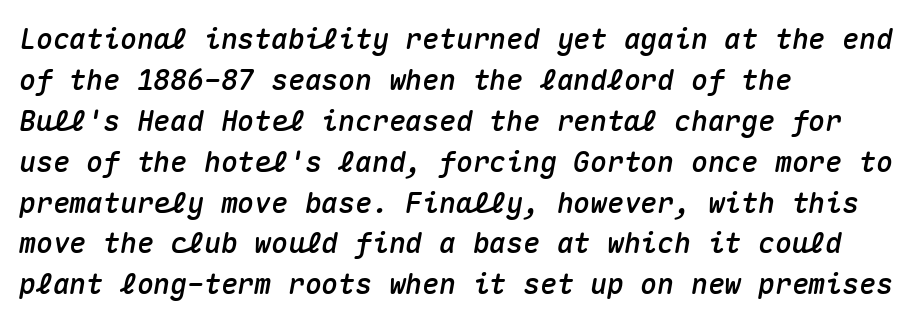
The image shows 28 px text type, italic (leaning right), monospaced; set left-aligned, normal line spacing (1.46x), normal letter spacing, not underlined; medium stroke contrast and a medium x-height.
